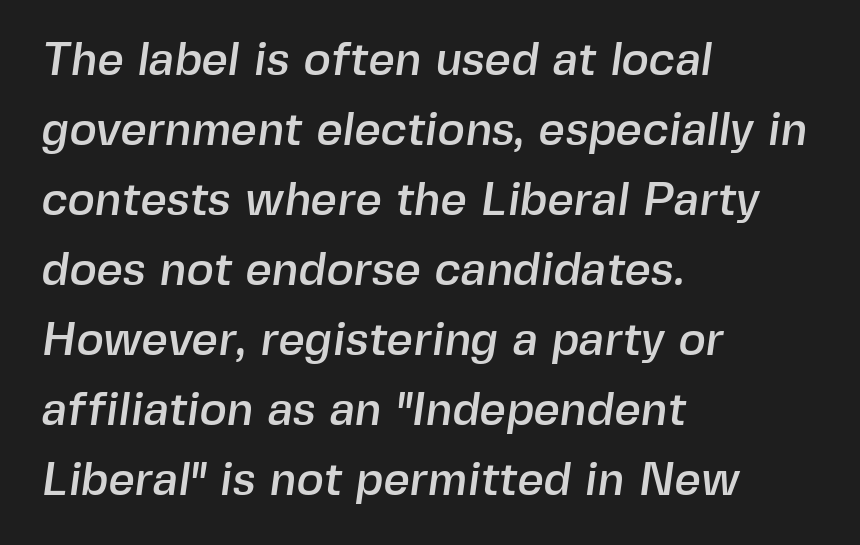
Q: Is the typeface a serif or a sans-serif typeface? A: Sans-serif.
Q: Is the text underlined? A: No.
Q: How is the paragraph aligned? A: Left-aligned.
Q: Is the spacing between letters normal or unusually wide? A: Normal.
Q: Is the spacing between lines tight, normal or loose? A: Normal.
Q: Width (condensed, normal, or wide)? A: Normal.
Q: x-height? A: Medium.
Q: Monospaced? A: No.
